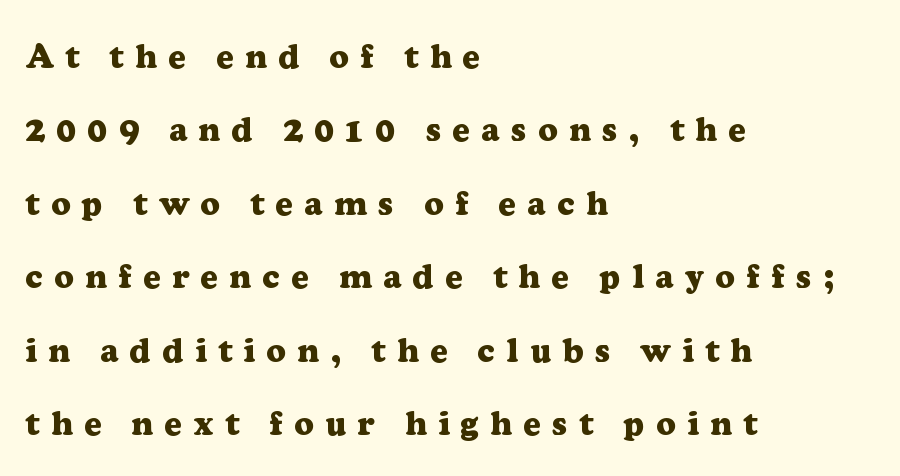
These lines have a slow, spaced-out rhythm from letter to letter. This sample uses a serif face. Thick stems and heavy bowls — unmistakably bold. A bare baseline throughout the passage. Interline gaps are noticeably wide in this sample. Line beginnings align vertically; line endings do not.
